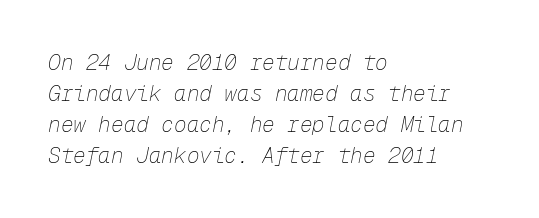
Regarding leading, the lines here are spaced in the standard way. Summary of weight: not heavy and not bold. Layout note: lines flush left. Posture: slanted. The passage shown is not underscored anywhere. The line texture is even and compact thanks to regular tracking.
